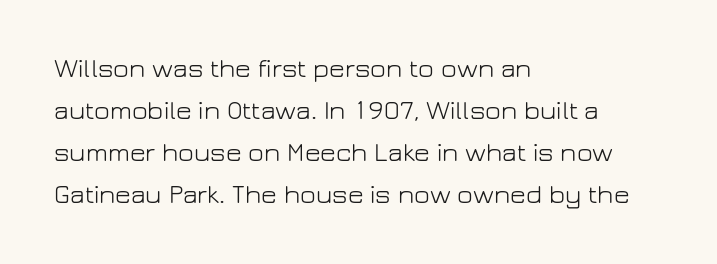
{"italic": "no", "bold": "no", "underline": "no", "align": "left", "line_spacing": "normal", "line_spacing_ratio": 1.55, "letter_spacing": "normal", "letter_spacing_em": 0.0, "glyph_px": 27}
